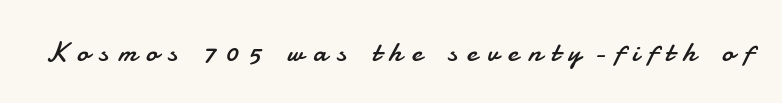
{"serif": "no", "bold": "no", "weight": "regular", "width": "normal", "stroke_contrast": "low", "x_height": "small", "monospaced": "no", "underline": "no", "letter_spacing": "wide", "letter_spacing_em": 0.34, "glyph_px": 29}
